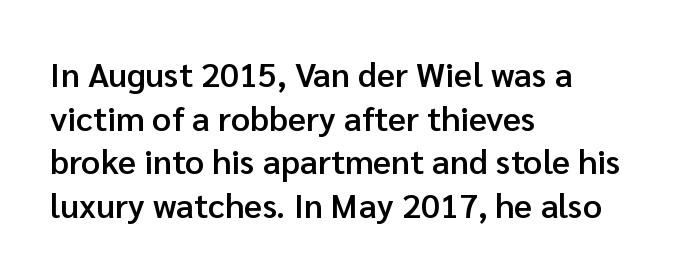
The image shows 34 px semibold sans-serif type, upright; set left-aligned, normal line spacing (1.28x), normal letter spacing, not underlined; low stroke contrast and a medium x-height.
